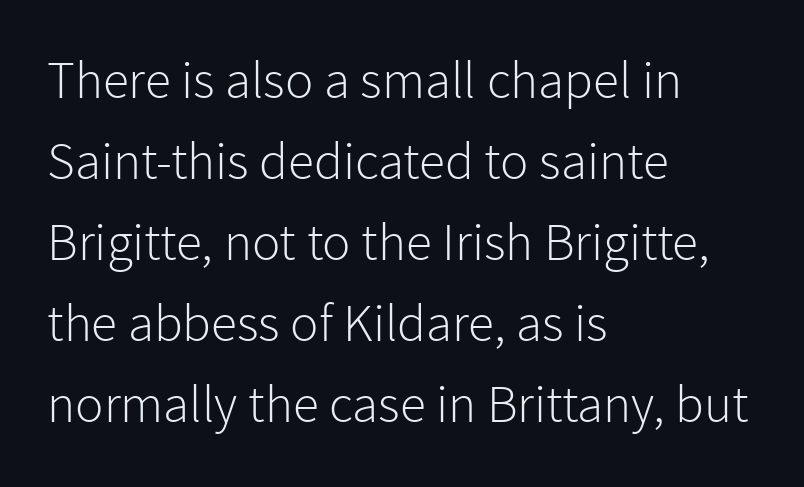
The image shows 53 px light sans-serif type, upright; set left-aligned, normal line spacing (1.53x), normal letter spacing, not underlined; low stroke contrast and a medium x-height.
